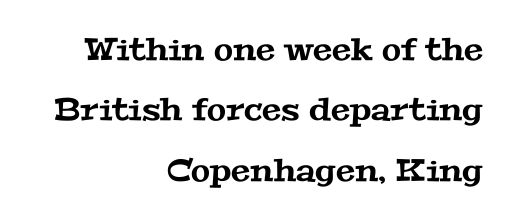
Compared with typical body copy, the letter spacing here is the same. Quick note: interline space is abundant. Line endings align vertically; line beginnings do not. Think of a printed novel: that variable character pitch is what you see here. Quick note: underline off.
